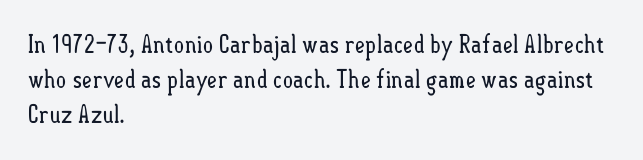
Nobody drew a line under any word here. The passage is arranged the way most books set body copy — flush left. Is the stroke heavy? The answer is a plain regular-or-lighter. Nobody touched the tracking dial on this one. A roman cut, with each character standing at attention. The space between consecutive lines is moderate.
